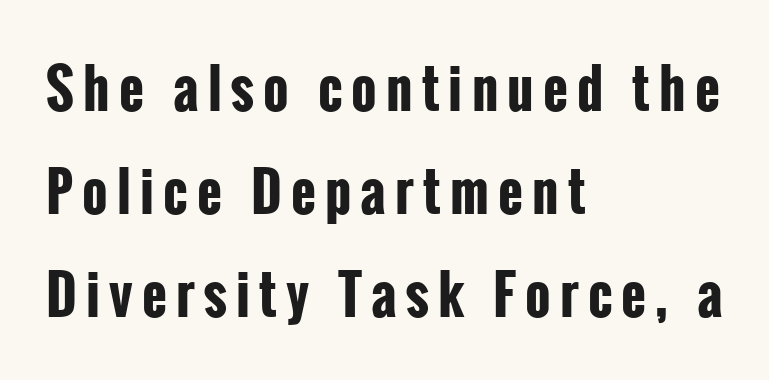
Q: Is the text bold? A: Yes.
Q: Is the text italic (slanted)? A: No, it is upright.
Q: Is the typeface a serif or a sans-serif typeface? A: Sans-serif.
Q: Is the text underlined? A: No.
Q: How is the paragraph aligned? A: Left-aligned.
Q: Is the spacing between lines tight, normal or loose? A: Loose.
Q: Width (condensed, normal, or wide)? A: Condensed.
Q: Stroke contrast? A: Low.
Q: x-height? A: Medium.
Q: Monospaced? A: No.
